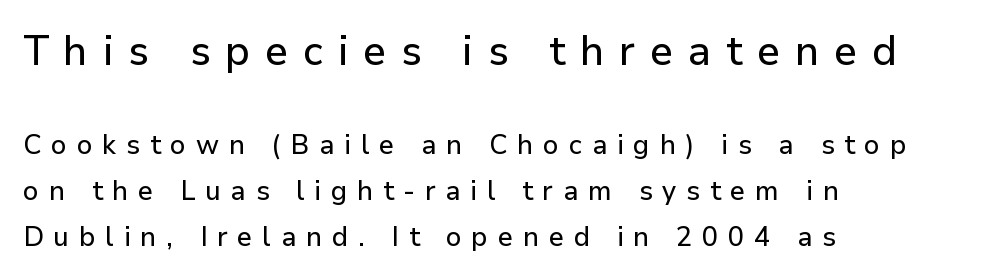
Unmarked baselines from the first word to the last. Whoever set this made the first block the dominant, larger element. When letters stand straight like this, we call the style roman or upright. The letters advance in unequal steps, a hallmark of proportional type. The tracking jumps out immediately: characters are airy and widely separated. Check where the strokes stop: nothing finishes them off — pure sans.
